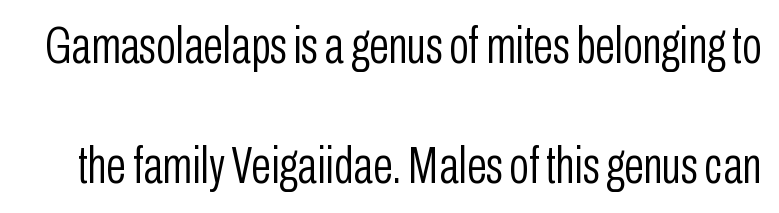
{"serif": "no", "italic": "no", "bold": "no", "weight": "light", "width": "condensed", "stroke_contrast": "low", "x_height": "medium", "monospaced": "no", "underline": "no", "line_spacing": "loose", "line_spacing_ratio": 2.36, "letter_spacing": "normal", "letter_spacing_em": 0.0, "glyph_px": 51}
